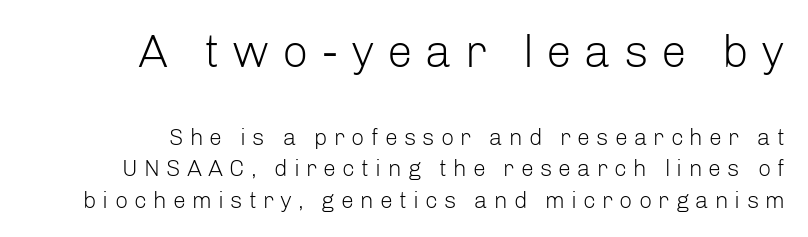
{"serif": "no", "italic": "no", "bold": "no", "weight": "light", "width": "normal", "stroke_contrast": "low", "x_height": "medium", "monospaced": "no", "underline": "no", "align": "right", "line_spacing": "normal", "line_spacing_ratio": 1.37, "letter_spacing": "wide", "letter_spacing_em": 0.27, "larger_block": "first", "size_ratio": 2.0, "glyph_px": 46}
